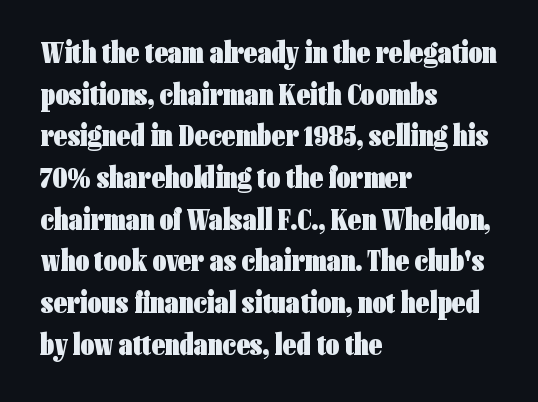
{"serif": "no", "italic": "no", "bold": "yes", "weight": "heavy", "width": "condensed", "stroke_contrast": "low", "x_height": "medium", "monospaced": "no", "underline": "no", "align": "left", "line_spacing": "normal", "line_spacing_ratio": 1.39, "letter_spacing": "normal", "letter_spacing_em": 0.0, "glyph_px": 30}
